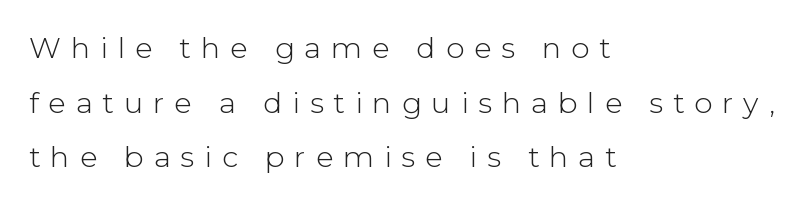
The image shows 29 px light sans-serif type, upright; set left-aligned, line spacing 1.88x, unusually wide letter spacing (+0.34 em), not underlined; low stroke contrast and a medium x-height.
